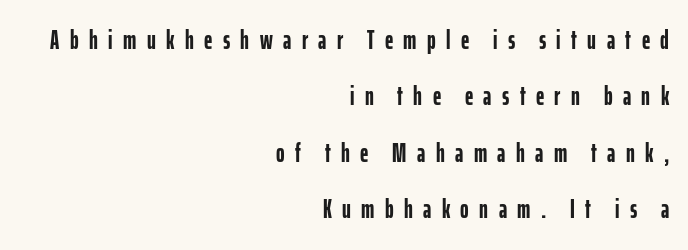
Q: Is the text bold? A: Yes.
Q: Is the text italic (slanted)? A: No, it is upright.
Q: Is the text underlined? A: No.
Q: How is the paragraph aligned? A: Right-aligned.
Q: Is the spacing between letters normal or unusually wide? A: Unusually wide.
Q: Is the spacing between lines tight, normal or loose? A: Loose.
